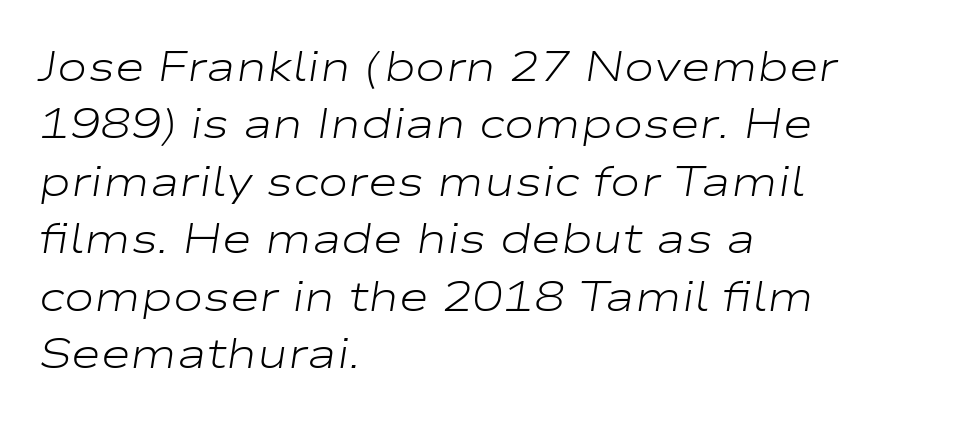
The image shows 41 px light, wide type, italic (leaning right); set left-aligned, normal line spacing (1.4x), normal letter spacing, not underlined; low stroke contrast and a medium x-height.
